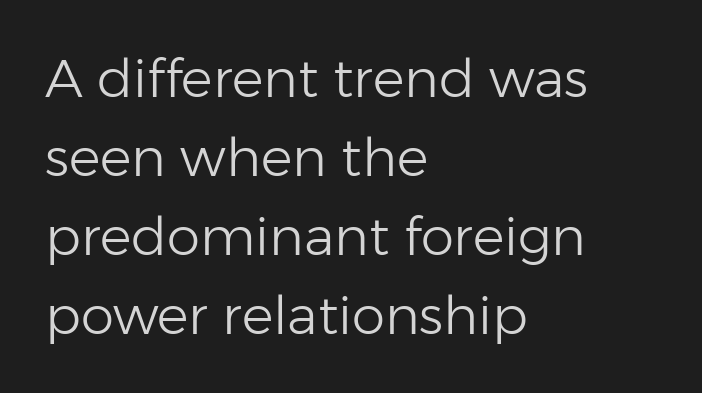
Q: Is the text bold? A: No.
Q: Is the text italic (slanted)? A: No, it is upright.
Q: Is the typeface a serif or a sans-serif typeface? A: Sans-serif.
Q: Is the text underlined? A: No.
Q: How is the paragraph aligned? A: Left-aligned.
Q: Is the spacing between letters normal or unusually wide? A: Normal.
Q: Is the spacing between lines tight, normal or loose? A: Normal.
Q: Width (condensed, normal, or wide)? A: Normal.
Q: Stroke contrast? A: Low.
Q: x-height? A: Medium.
Q: Monospaced? A: No.
